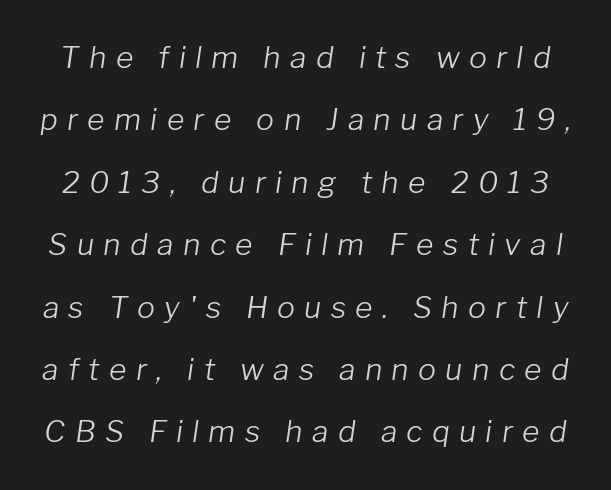
The image shows 30 px light type, italic (leaning right); set loose line spacing (2.08x), unusually wide letter spacing (+0.31 em), not underlined; low stroke contrast and a medium x-height.
